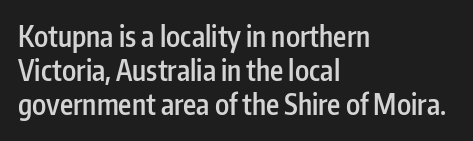
The image shows 28 px semibold, condensed sans-serif type, upright; set left-aligned, line spacing 1.22x, normal letter spacing, not underlined; low stroke contrast and a medium x-height.
